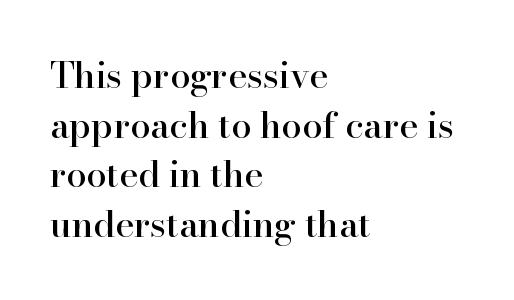
Does the leading feel generous? No, just average. Caption: multi-line text, flush left, ragged right. The letters advance in unequal steps, a hallmark of proportional type. This rendering leaves character spacing at its baseline value. Vertical strokes here are truly vertical.
